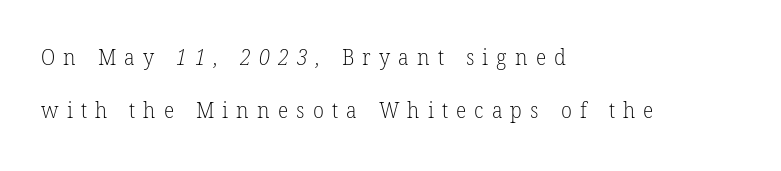
Q: Is the text bold? A: No.
Q: Is the text underlined? A: No.
Q: How is the paragraph aligned? A: Left-aligned.
Q: Is the spacing between letters normal or unusually wide? A: Unusually wide.
Q: Is the spacing between lines tight, normal or loose? A: Loose.
